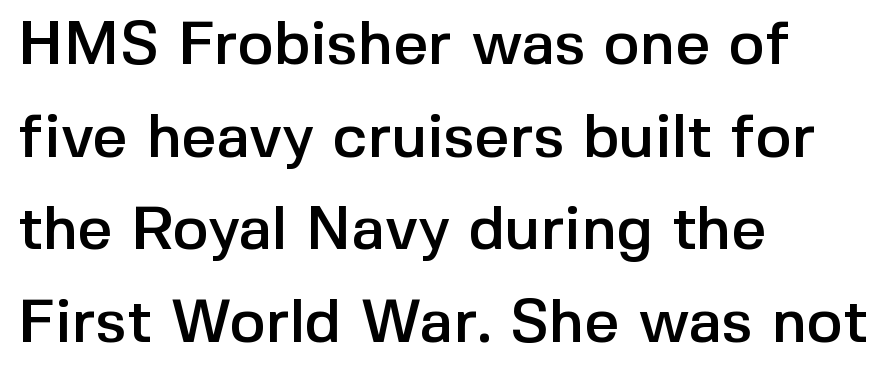
The image shows 61 px sans-serif type, upright; set left-aligned, normal line spacing (1.52x), normal letter spacing, not underlined; a medium x-height.
